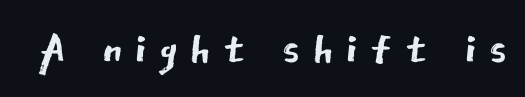
The image shows 60 px regular-weight sans-serif type, upright; set unusually wide letter spacing (+0.21 em), not underlined; low stroke contrast and a medium x-height.
